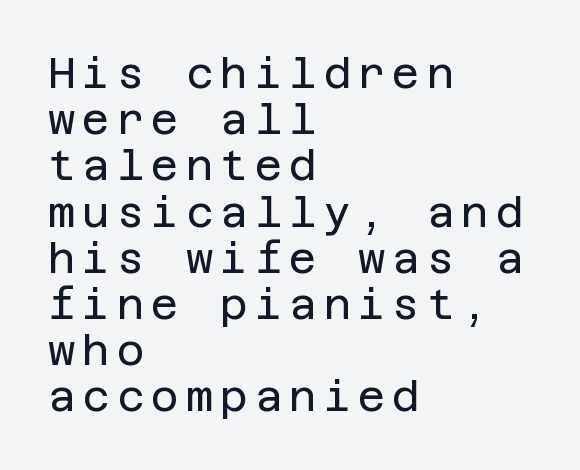
The image shows 42 px regular-weight sans-serif type, upright; set left-aligned, tight line spacing (1.1x), not underlined; low stroke contrast and a large x-height.
